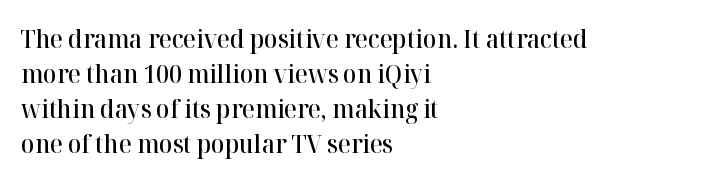
The image shows 25 px text type, upright; set left-aligned, normal line spacing (1.4x), normal letter spacing, not underlined.
